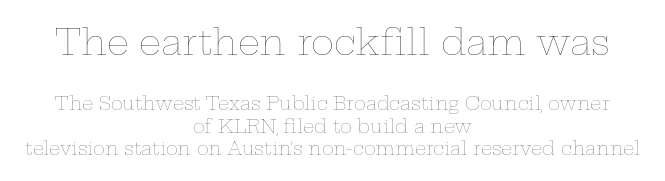
{"italic": "no", "bold": "no", "weight": "thin", "width": "wide", "stroke_contrast": "low", "x_height": "medium", "monospaced": "no", "underline": "no", "align": "center", "line_spacing": "normal", "line_spacing_ratio": 1.26, "letter_spacing": "normal", "letter_spacing_em": 0.0, "larger_block": "first", "size_ratio": 1.94, "glyph_px": 35}
